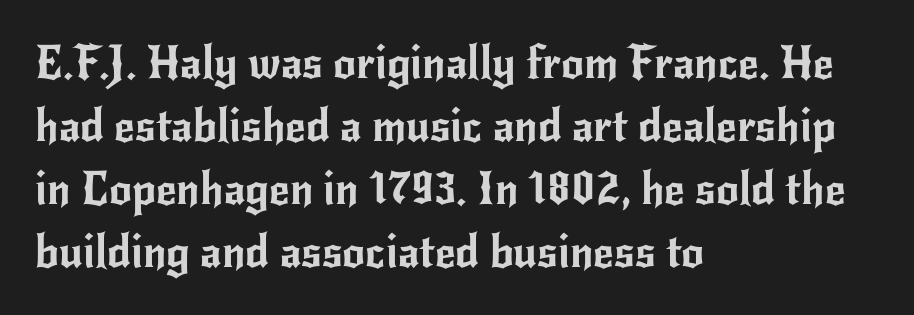
Q: Is the text italic (slanted)? A: No, it is upright.
Q: Is the typeface a serif or a sans-serif typeface? A: Sans-serif.
Q: Is the text underlined? A: No.
Q: How is the paragraph aligned? A: Left-aligned.
Q: Is the spacing between letters normal or unusually wide? A: Normal.
Q: Is the spacing between lines tight, normal or loose? A: Normal.
Q: Width (condensed, normal, or wide)? A: Normal.
Q: Stroke contrast? A: Low.
Q: x-height? A: Small.
Q: Monospaced? A: No.
